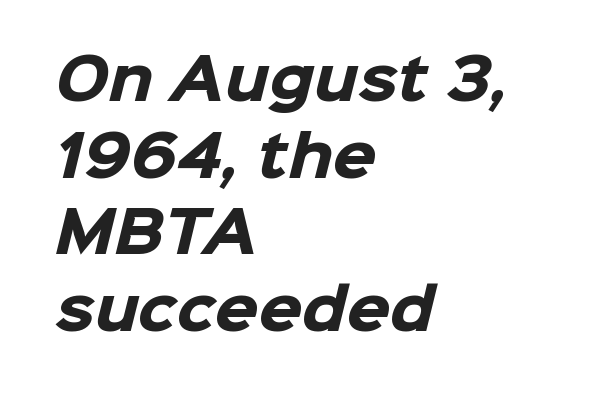
{"serif": "no", "bold": "yes", "weight": "heavy", "width": "normal", "stroke_contrast": "low", "x_height": "medium", "monospaced": "no", "underline": "no", "align": "left", "line_spacing": "normal", "line_spacing_ratio": 1.37, "letter_spacing": "normal", "letter_spacing_em": 0.0, "glyph_px": 56}
